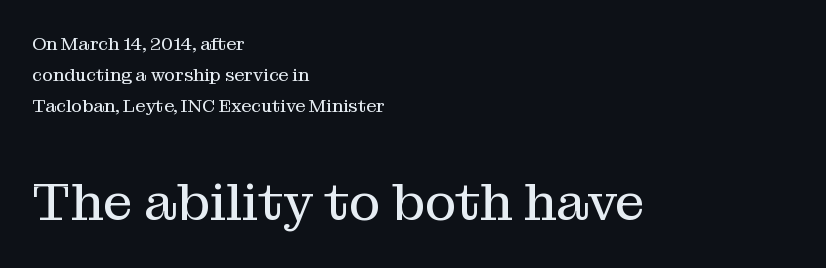
{"serif": "yes", "italic": "no", "bold": "no", "weight": "regular", "width": "normal", "stroke_contrast": "medium", "x_height": "medium", "monospaced": "no", "underline": "no", "align": "left", "line_spacing_ratio": 1.71, "letter_spacing": "normal", "letter_spacing_em": 0.0, "larger_block": "second", "size_ratio": 2.94, "glyph_px": 53}
